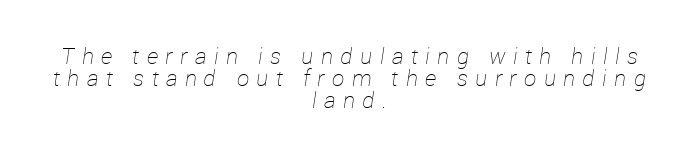
Q: Is the text bold? A: No.
Q: Is the text italic (slanted)? A: Yes, it leans right by about 12 degrees.
Q: Is the text underlined? A: No.
Q: How is the paragraph aligned? A: Centered.
Q: Is the spacing between letters normal or unusually wide? A: Unusually wide.
Q: Is the spacing between lines tight, normal or loose? A: Tight.
